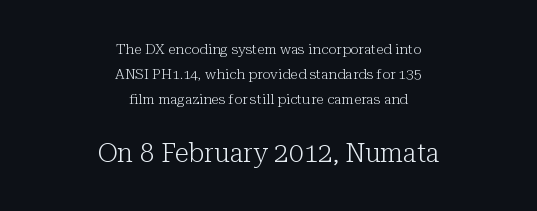
Visually, the bottom section dominates because its glyphs are scaled up. Stroke thickness stays within the range of a standard reading face or lighter. Short and long lines alike share a common midpoint. These lines were composed using upright roman letters.
